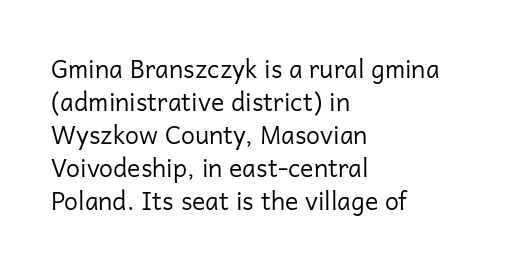
Q: Is the text bold? A: No.
Q: Is the text italic (slanted)? A: No, it is upright.
Q: Is the text underlined? A: No.
Q: How is the paragraph aligned? A: Left-aligned.
Q: Is the spacing between letters normal or unusually wide? A: Normal.
Q: Is the spacing between lines tight, normal or loose? A: Normal.
